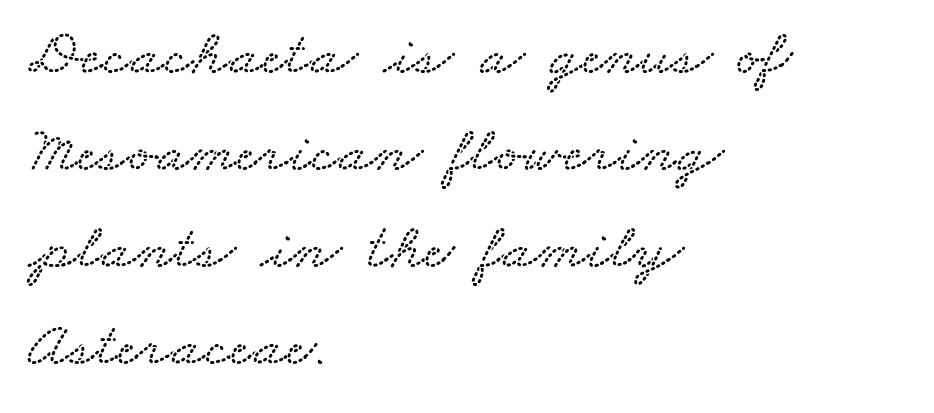
The image shows 65 px wide type; set left-aligned, normal line spacing (1.49x), normal letter spacing, not underlined; low stroke contrast and a small x-height.
